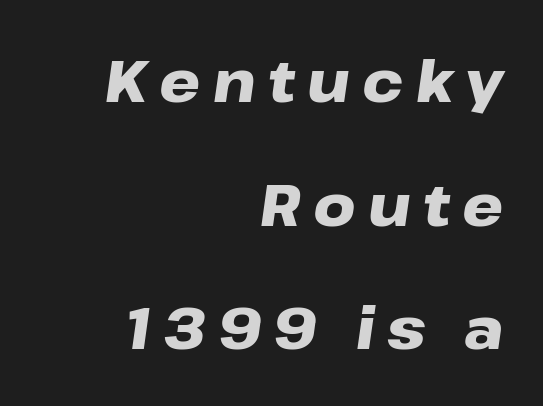
The passage shown has open, widely tracked lettering throughout. Slant detected: the letters are inclined. Does the leading feel generous? Absolutely, it's lavish. The lines in this sample share a right terminus and differ only in where they begin. The space beneath each line is pristine and unruled.
